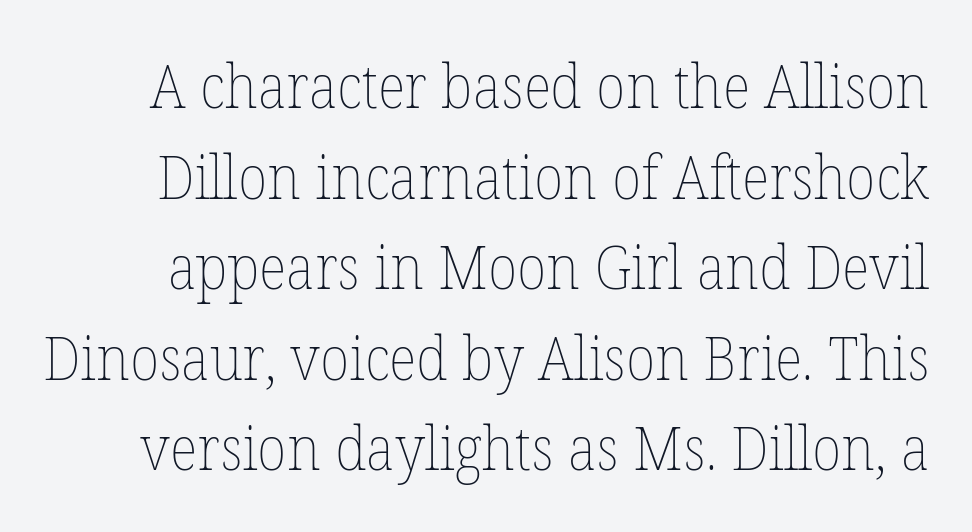
Rule under the text: the space is simply empty. Unbolded letterforms with no extra heft. Each new line begins a customary step beneath the previous one. You could not count columns in this text — the font is proportionally spaced. Vertical strokes here are truly vertical. The type is set solid horizontally, with unmodified tracking.
